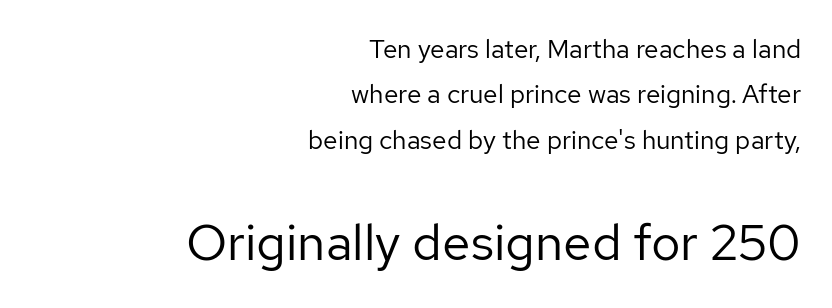
{"serif": "no", "italic": "no", "bold": "no", "weight": "regular", "width": "normal", "stroke_contrast": "low", "x_height": "medium", "monospaced": "no", "underline": "no", "align": "right", "line_spacing_ratio": 1.75, "letter_spacing": "normal", "letter_spacing_em": 0.0, "larger_block": "second", "size_ratio": 1.96, "glyph_px": 51}
